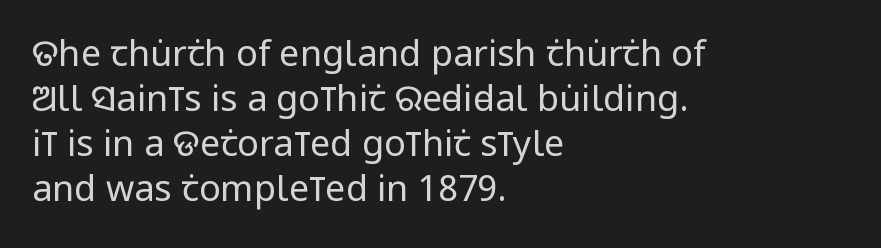
Nobody drew a line under any word here. The face used here is a sans, in the tradition of grotesques and geometrics. These lines stack with their left ends in a neat column. Nope, not italic — everything's standing straight. Letters have the restrained weight of plain body copy at most. Successive baselines arrive at the customary interval.
